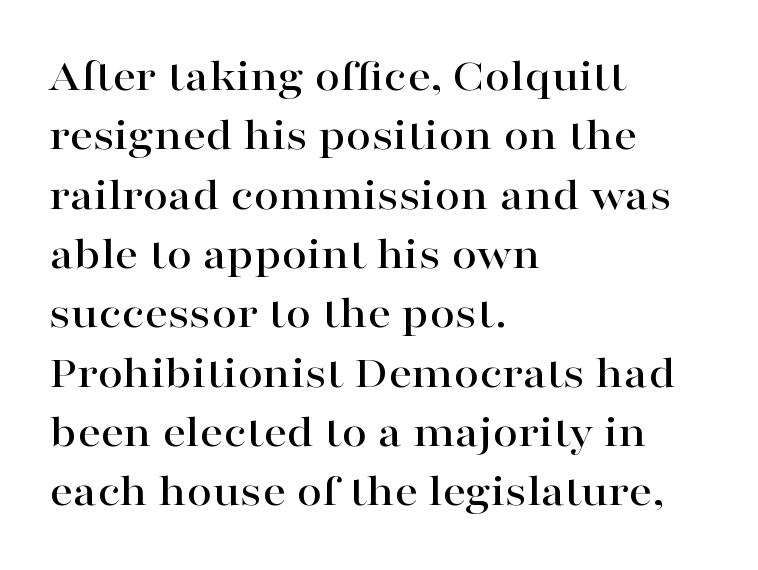
The image shows 46 px wide serif type, upright; set left-aligned, normal line spacing (1.29x), normal letter spacing, not underlined; high stroke contrast and a medium x-height.
